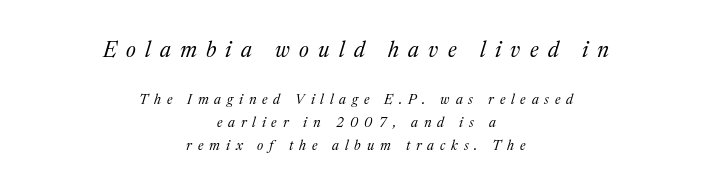
Q: Is the text bold? A: No.
Q: Is the text italic (slanted)? A: Yes, it leans right by about 17 degrees.
Q: Is the text underlined? A: No.
Q: How is the paragraph aligned? A: Centered.
Q: Is the spacing between letters normal or unusually wide? A: Unusually wide.
Q: Is the spacing between lines tight, normal or loose? A: Normal.
Q: Which block of text is set in a larger size, the first (top) or the second (bottom)? A: The first (top) one.
